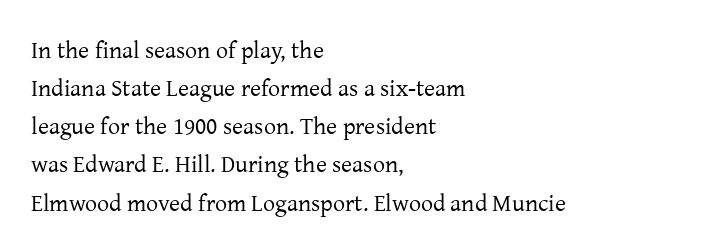
Q: Is the text bold? A: No.
Q: Is the text italic (slanted)? A: No, it is upright.
Q: Is the text underlined? A: No.
Q: How is the paragraph aligned? A: Left-aligned.
Q: Is the spacing between letters normal or unusually wide? A: Normal.
Q: Is the spacing between lines tight, normal or loose? A: Normal.
